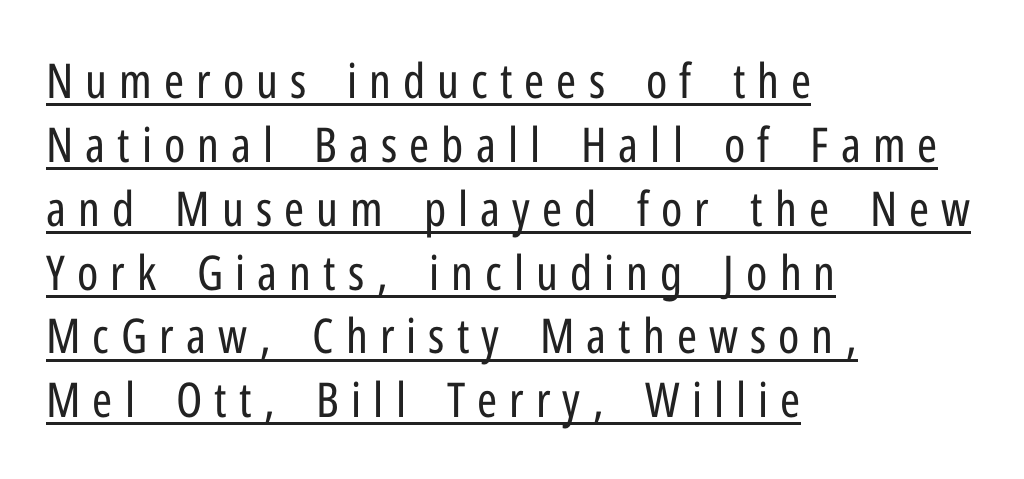
Bold? No — there's no thickening of the strokes. Interline gaps are of average width in this sample. A classic flush-left, rag-right setting is used for this passage. This sample uses a sans-serif face.
